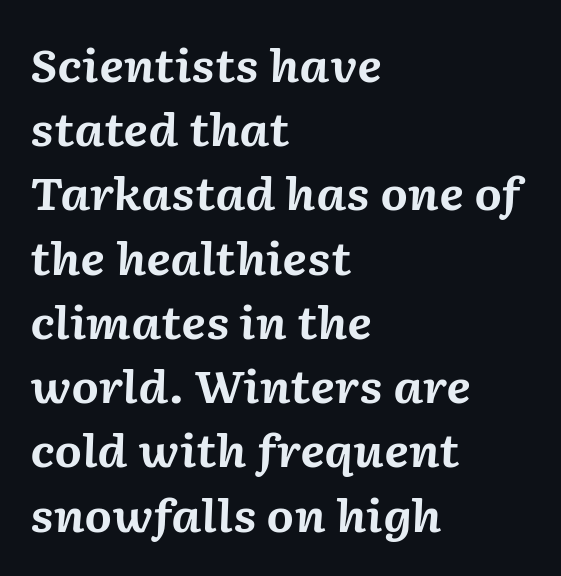
Q: Is the text bold? A: Yes.
Q: Is the text italic (slanted)? A: Yes, it leans right by about 2 degrees.
Q: Is the text underlined? A: No.
Q: How is the paragraph aligned? A: Left-aligned.
Q: Is the spacing between letters normal or unusually wide? A: Normal.
Q: Is the spacing between lines tight, normal or loose? A: Normal.
Q: Width (condensed, normal, or wide)? A: Normal.
Q: Stroke contrast? A: Medium.
Q: x-height? A: Medium.
Q: Monospaced? A: No.
